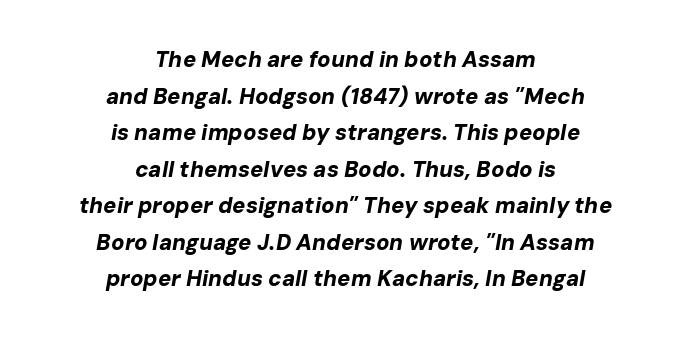
The image shows 22 px bold type, italic (leaning right); set centered, normal line spacing (1.66x), normal letter spacing, not underlined.
